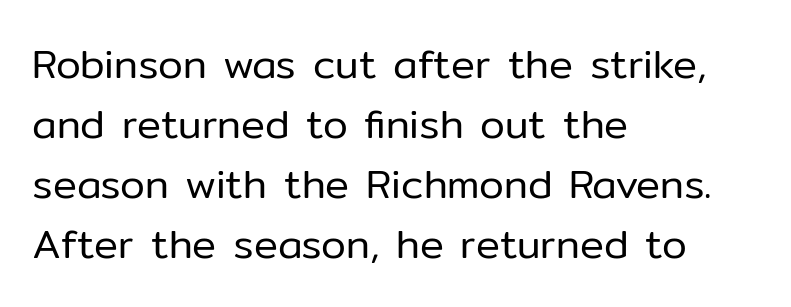
The image shows 40 px regular-weight sans-serif type, upright; set left-aligned, normal line spacing (1.5x), normal letter spacing, not underlined; low stroke contrast and a medium x-height.
